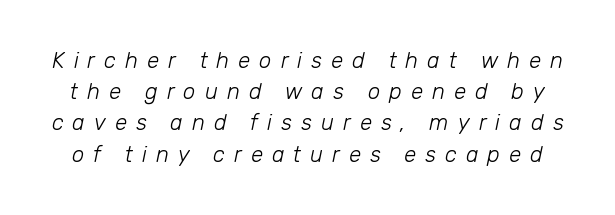
Q: Is the text bold? A: No.
Q: Is the text italic (slanted)? A: Yes, it leans right by about 12 degrees.
Q: Is the text underlined? A: No.
Q: Is the spacing between letters normal or unusually wide? A: Unusually wide.
Q: Is the spacing between lines tight, normal or loose? A: Normal.
